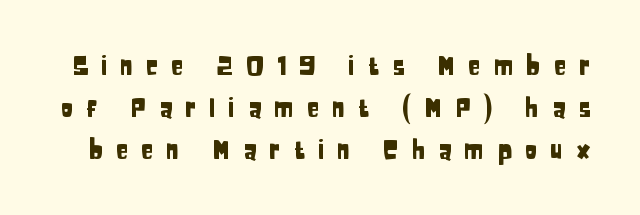
{"italic": "no", "underline": "no", "line_spacing": "normal", "line_spacing_ratio": 1.61, "letter_spacing": "wide", "letter_spacing_em": 0.48, "glyph_px": 26}
